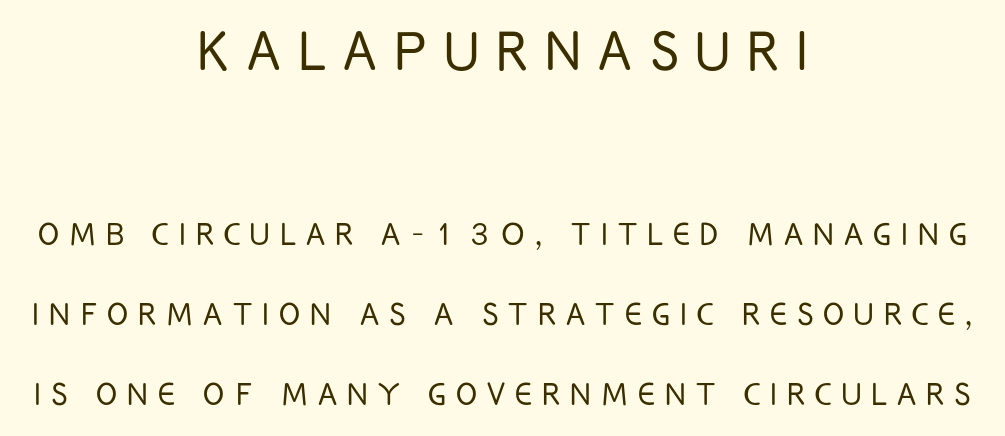
Q: Is the text bold? A: No.
Q: Is the text italic (slanted)? A: No, it is upright.
Q: Is the typeface a serif or a sans-serif typeface? A: Sans-serif.
Q: Is the text underlined? A: No.
Q: How is the paragraph aligned? A: Centered.
Q: Is the spacing between letters normal or unusually wide? A: Unusually wide.
Q: Is the spacing between lines tight, normal or loose? A: Loose.
Q: Which block of text is set in a larger size, the first (top) or the second (bottom)? A: The first (top) one.
Q: Width (condensed, normal, or wide)? A: Condensed.
Q: Stroke contrast? A: Low.
Q: x-height? A: Large.
Q: Monospaced? A: No.
